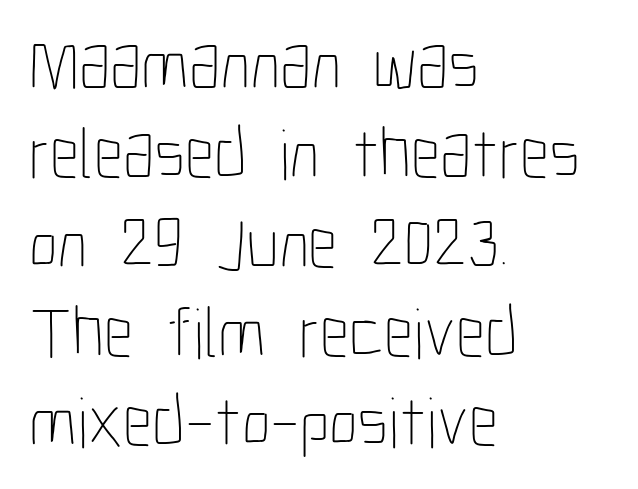
{"italic": "no", "bold": "no", "weight": "thin", "width": "condensed", "stroke_contrast": "low", "x_height": "medium", "monospaced": "no", "underline": "no", "align": "left", "line_spacing_ratio": 1.24, "letter_spacing": "normal", "letter_spacing_em": 0.0, "glyph_px": 72}
